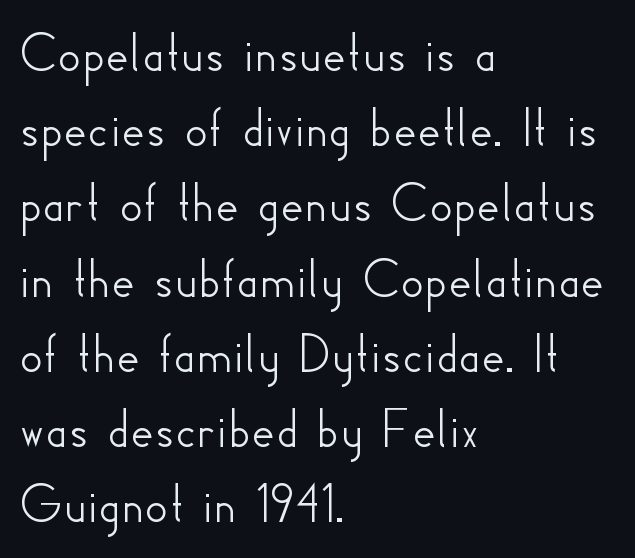
{"serif": "no", "italic": "no", "width": "normal", "stroke_contrast": "low", "x_height": "small", "monospaced": "no", "underline": "no", "align": "left", "line_spacing": "normal", "line_spacing_ratio": 1.32, "letter_spacing": "normal", "letter_spacing_em": 0.0, "glyph_px": 57}
